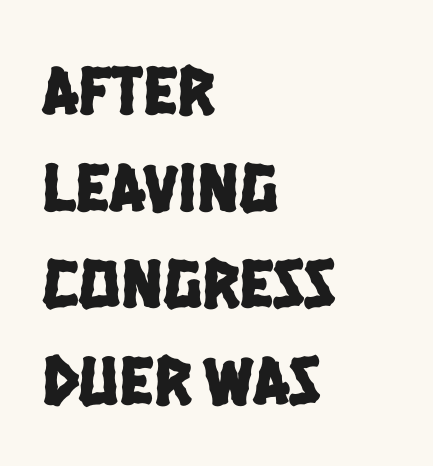
{"serif": "no", "width": "condensed", "stroke_contrast": "low", "x_height": "large", "monospaced": "no", "underline": "no", "align": "left", "line_spacing": "normal", "line_spacing_ratio": 1.38, "letter_spacing": "normal", "letter_spacing_em": 0.0, "glyph_px": 70}
